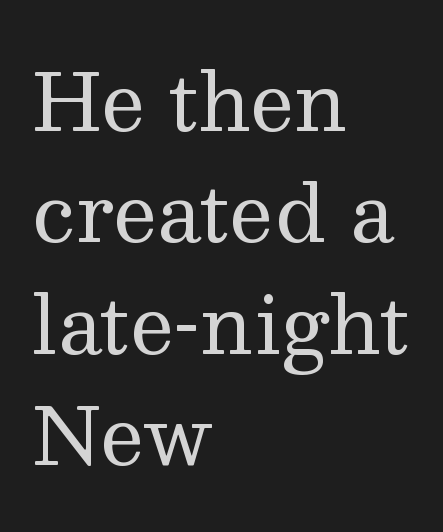
{"serif": "yes", "italic": "no", "bold": "no", "weight": "regular", "width": "normal", "stroke_contrast": "medium", "x_height": "medium", "monospaced": "no", "underline": "no", "align": "left", "line_spacing": "normal", "line_spacing_ratio": 1.41, "letter_spacing": "normal", "letter_spacing_em": 0.0, "glyph_px": 79}
